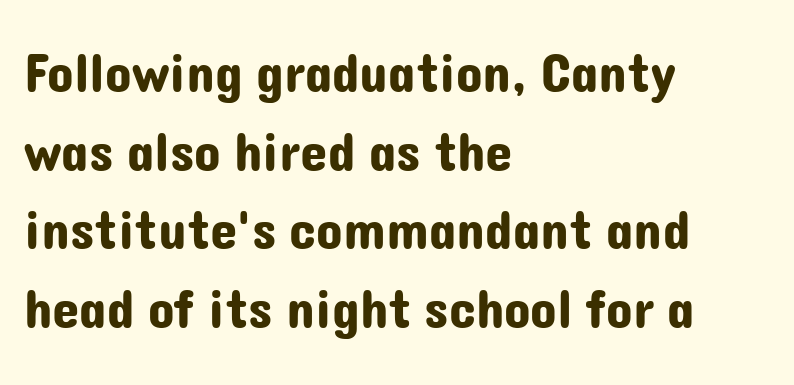
{"serif": "no", "italic": "no", "width": "normal", "stroke_contrast": "low", "x_height": "medium", "monospaced": "no", "underline": "no", "align": "left", "line_spacing": "normal", "line_spacing_ratio": 1.43, "letter_spacing": "normal", "letter_spacing_em": 0.0, "glyph_px": 55}
